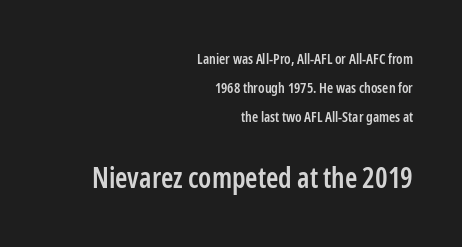
Q: Is the text bold? A: Semi-bold.
Q: Is the text italic (slanted)? A: No, it is upright.
Q: Is the typeface a serif or a sans-serif typeface? A: Sans-serif.
Q: Is the text underlined? A: No.
Q: How is the paragraph aligned? A: Right-aligned.
Q: Is the spacing between letters normal or unusually wide? A: Normal.
Q: Is the spacing between lines tight, normal or loose? A: Loose.
Q: Which block of text is set in a larger size, the first (top) or the second (bottom)? A: The second (bottom) one.
Q: Width (condensed, normal, or wide)? A: Condensed.
Q: Stroke contrast? A: Low.
Q: x-height? A: Medium.
Q: Monospaced? A: No.
